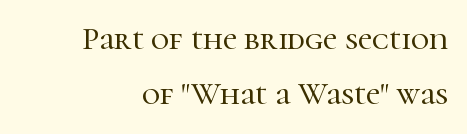
There is no visible air inserted between adjacent glyphs. Tall strokes in this sample are plumb rather than angled. Do the characters align in a grid? No, the font is proportional. Little horizontal feet cap the strokes, marking this as serif type. Bare-footed words on every line.
